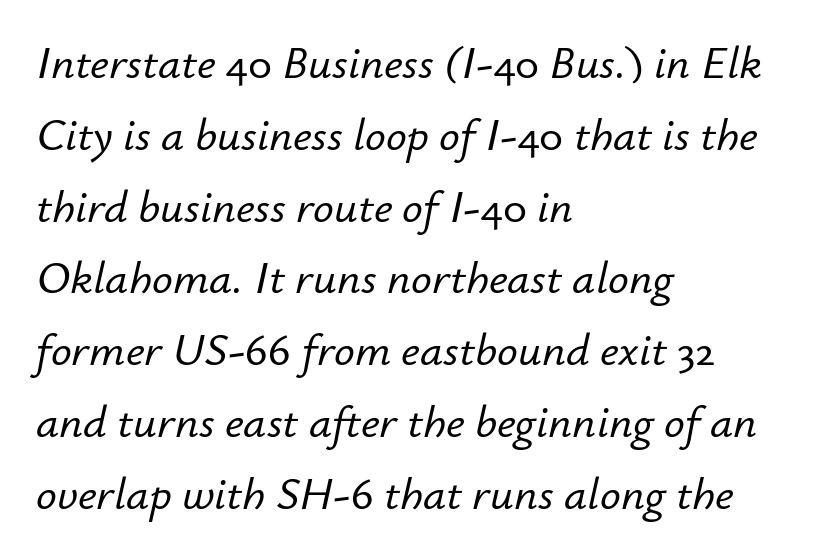
{"italic": "yes", "lean": "right", "slant_degrees": 12, "width": "normal", "stroke_contrast": "low", "x_height": "small", "monospaced": "no", "underline": "no", "align": "left", "line_spacing": "normal", "line_spacing_ratio": 1.56, "letter_spacing": "normal", "letter_spacing_em": 0.0, "glyph_px": 46}
